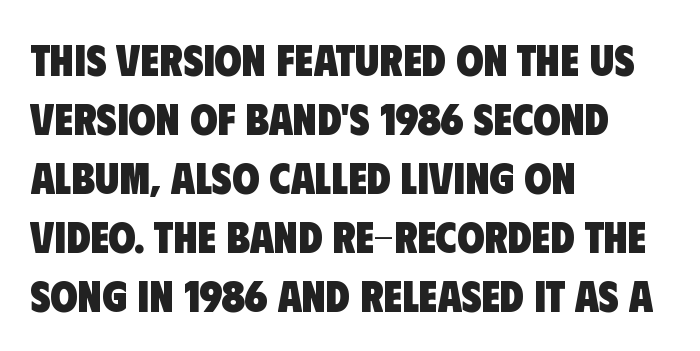
These lines are rendered in a variable-pitch font. Which margin do the lines hug? The left one — the right edge is uneven. Leading matches the norm, producing a regular column. The glyphs in this specimen are sans serif. I'd describe the lettering as bold — thick and assertive. Tracking value appears to be zero — textbook default spacing.
